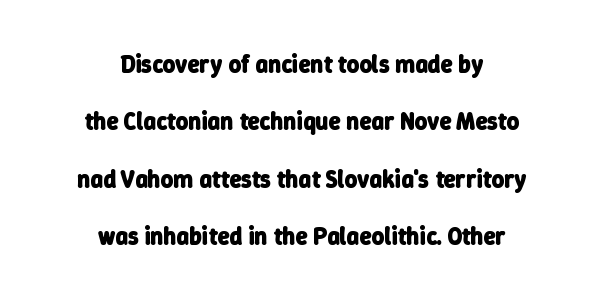
This sample trades compactness for vertical openness between lines. The face used here is rendered with its standard letterfit. The gap between lines stays unmarked. The rendering positions every line midway between the sides.
